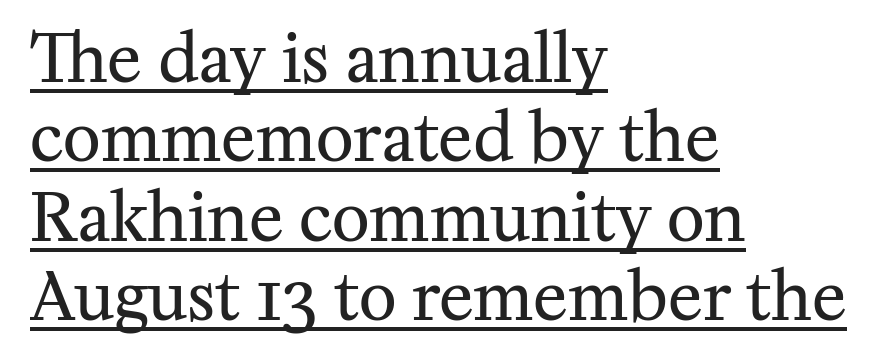
The image shows 65 px regular-weight serif type, upright; set left-aligned, line spacing 1.22x, normal letter spacing, underlined; medium stroke contrast and a medium x-height.
